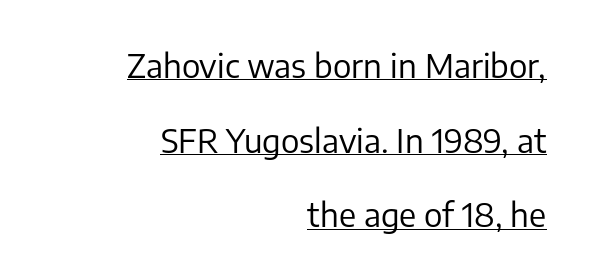
Q: Is the text bold? A: No.
Q: Is the text italic (slanted)? A: No, it is upright.
Q: Is the typeface a serif or a sans-serif typeface? A: Sans-serif.
Q: Is the text underlined? A: Yes.
Q: How is the paragraph aligned? A: Right-aligned.
Q: Is the spacing between letters normal or unusually wide? A: Normal.
Q: Is the spacing between lines tight, normal or loose? A: Loose.
Q: Width (condensed, normal, or wide)? A: Normal.
Q: Stroke contrast? A: Low.
Q: x-height? A: Medium.
Q: Monospaced? A: No.
